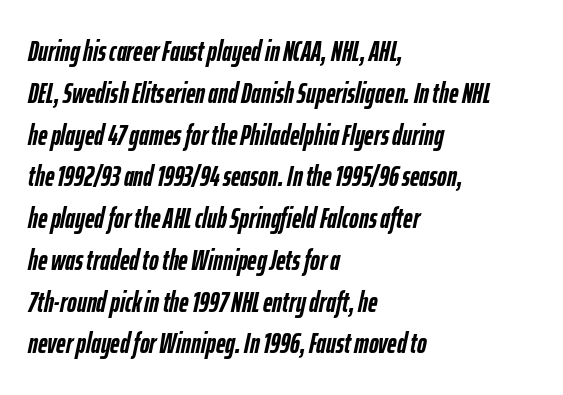
{"italic": "yes", "lean": "right", "slant_degrees": 12, "bold": "yes", "weight": "semibold", "width": "condensed", "stroke_contrast": "low", "x_height": "medium", "monospaced": "no", "underline": "no", "align": "left", "line_spacing": "normal", "line_spacing_ratio": 1.44, "letter_spacing": "normal", "letter_spacing_em": 0.0, "glyph_px": 29}
